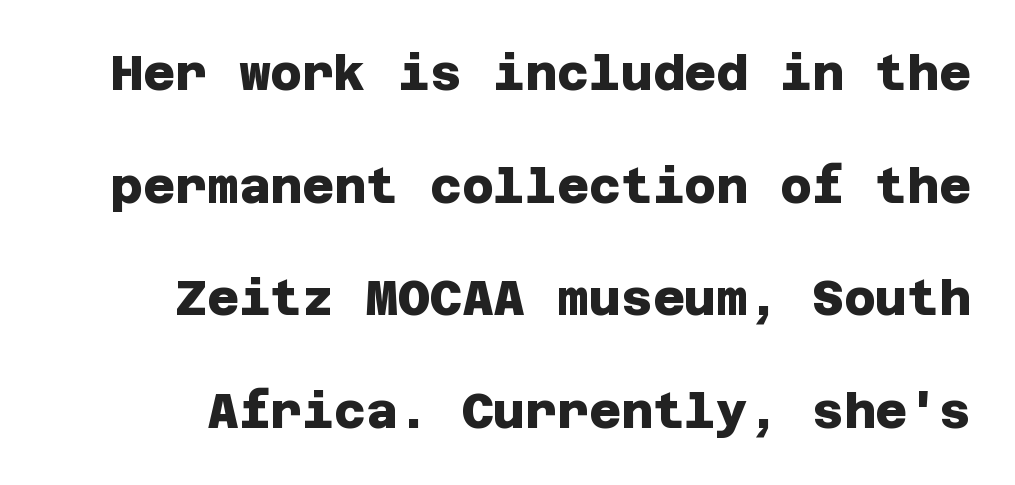
Q: Is the text bold? A: Yes.
Q: Is the typeface a serif or a sans-serif typeface? A: Sans-serif.
Q: Is the text underlined? A: No.
Q: Is the spacing between letters normal or unusually wide? A: Normal.
Q: Is the spacing between lines tight, normal or loose? A: Loose.
Q: Width (condensed, normal, or wide)? A: Normal.
Q: Stroke contrast? A: Low.
Q: x-height? A: Large.
